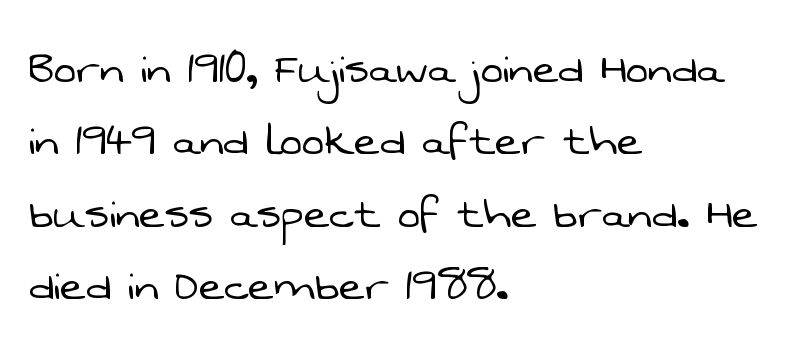
The image shows 54 px light sans-serif type; set left-aligned, normal line spacing (1.34x), normal letter spacing, not underlined; low stroke contrast and a medium x-height.
